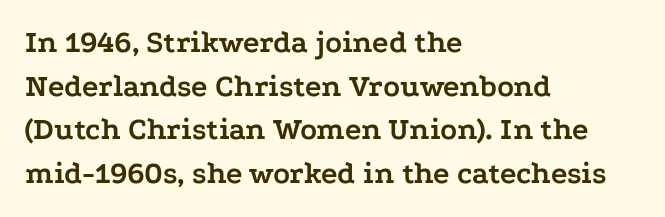
{"serif": "yes", "italic": "no", "bold": "yes", "weight": "semibold", "width": "wide", "stroke_contrast": "low", "x_height": "medium", "monospaced": "no", "underline": "no", "align": "left", "line_spacing": "normal", "line_spacing_ratio": 1.41, "letter_spacing": "normal", "letter_spacing_em": 0.0, "glyph_px": 31}
